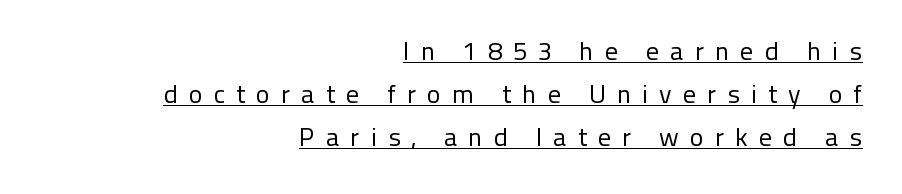
The image shows 26 px text type, upright; set right-aligned, normal line spacing (1.66x), unusually wide letter spacing (+0.42 em), underlined.
